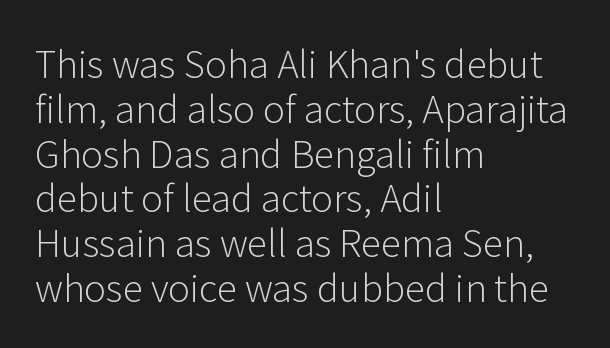
Caption: standard tracking, unaltered. Classification — sans serif. These lines are set flush left with a ragged right edge. No letter is thick-stroked: the sample isn't bold.
